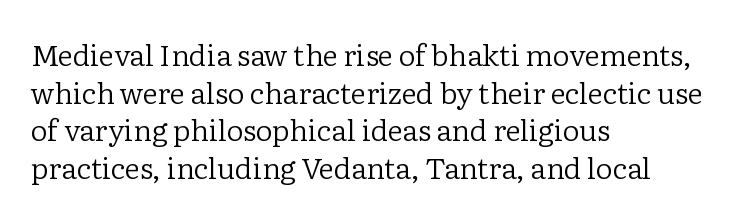
Every row of glyphs begins at an identical x-position on the left. Note the varied advance widths — an 'i' is clearly narrower than an 'm'. The lines sit at an ordinary, default distance from one another. Classification — serif. Think standard paragraph weight, or any step lighter than that.
